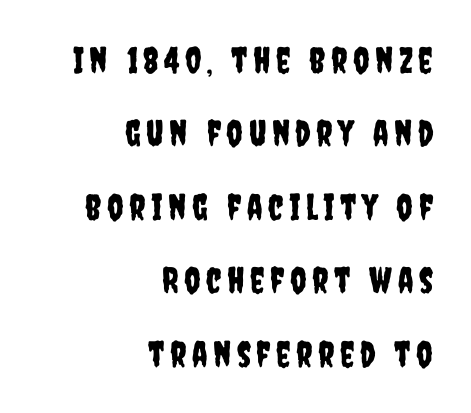
The image shows 36 px condensed sans-serif type, upright; set right-aligned, loose line spacing (2.04x), not underlined; low stroke contrast and a large x-height.
